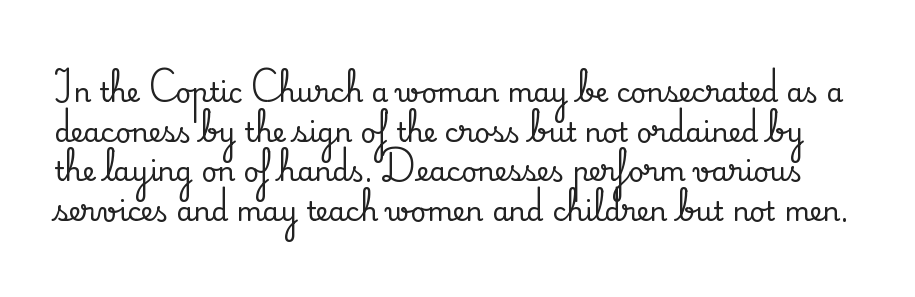
{"italic": "no", "underline": "no", "line_spacing": "normal", "line_spacing_ratio": 1.47, "letter_spacing": "normal", "letter_spacing_em": 0.0, "glyph_px": 27}
